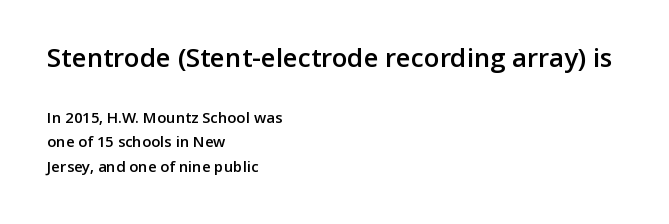
The image shows 26 px text type, upright; set left-aligned, normal line spacing (1.65x), normal letter spacing, not underlined; the first (top) block is 1.73x larger.
